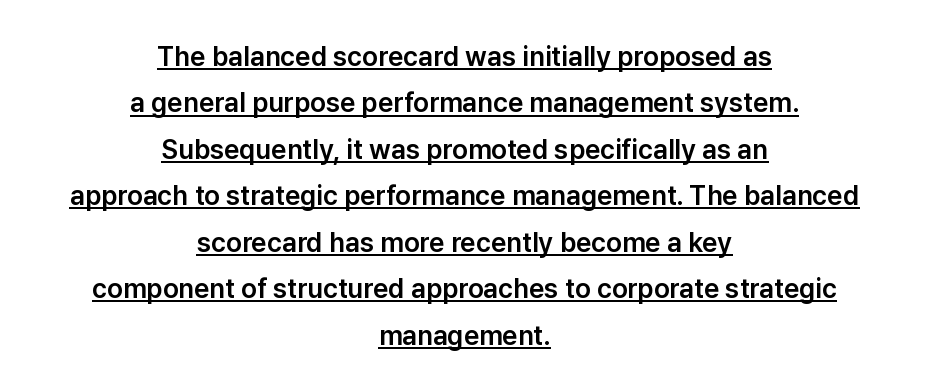
Is there an underline? Yes — a line sits under the letters. Tracking value appears to be zero — textbook default spacing. Casual observation: everything's sitting right in the middle. Designer's note — italics off, roman on.
